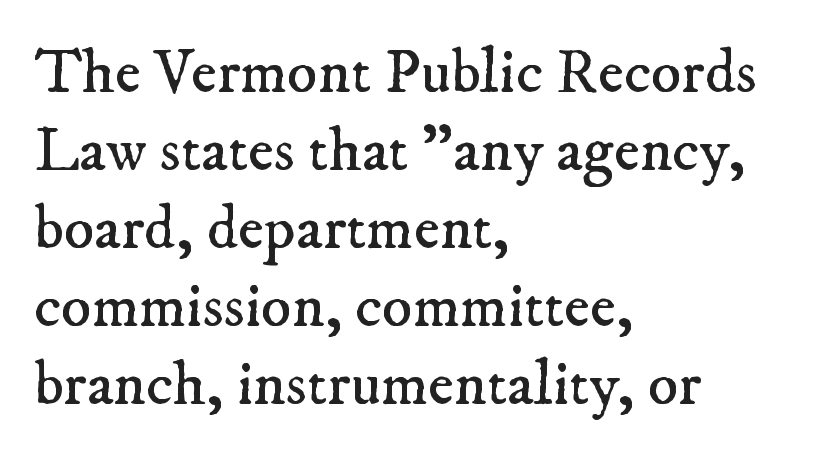
Q: Is the text bold? A: No.
Q: Is the typeface a serif or a sans-serif typeface? A: Serif.
Q: Is the text underlined? A: No.
Q: How is the paragraph aligned? A: Left-aligned.
Q: Is the spacing between letters normal or unusually wide? A: Normal.
Q: Width (condensed, normal, or wide)? A: Normal.
Q: Stroke contrast? A: Low.
Q: x-height? A: Small.
Q: Monospaced? A: No.
